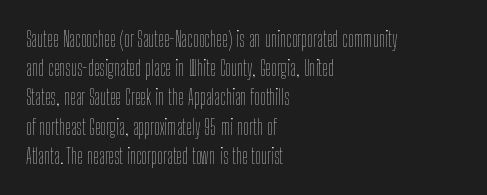
Tracking here is standard; glyphs follow each other at the usual distance. Heft: none added — not bold. These lines are set flush left with a ragged right edge. The letters stand straight up with perfectly vertical stems. Has an underline been added? It has not.
